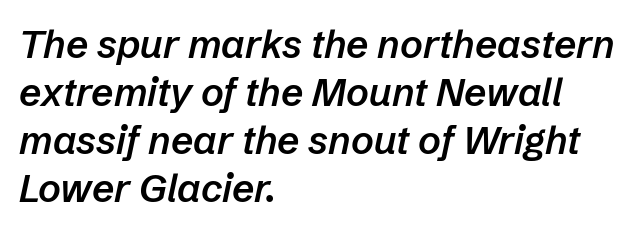
{"italic": "yes", "lean": "right", "slant_degrees": 12, "bold": "semi", "weight": "semibold", "width": "normal", "stroke_contrast": "low", "x_height": "medium", "monospaced": "no", "underline": "no", "align": "left", "line_spacing_ratio": 1.23, "letter_spacing": "normal", "letter_spacing_em": 0.0, "glyph_px": 39}
